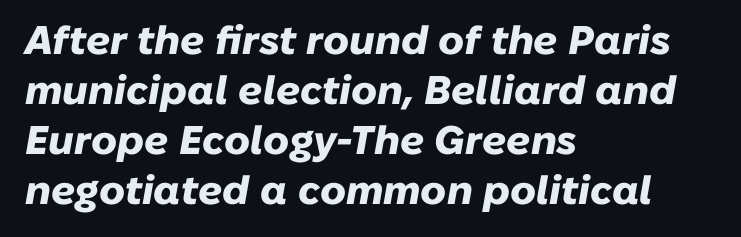
The image shows 40 px heavy type, italic (leaning right); set left-aligned, normal line spacing (1.25x), normal letter spacing, not underlined; low stroke contrast and a medium x-height.
